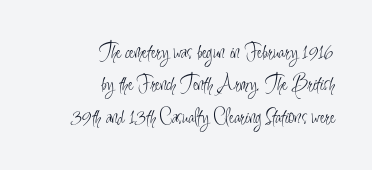
Q: Is the text bold? A: No.
Q: Is the text underlined? A: No.
Q: How is the paragraph aligned? A: Right-aligned.
Q: Is the spacing between letters normal or unusually wide? A: Normal.
Q: Is the spacing between lines tight, normal or loose? A: Normal.
